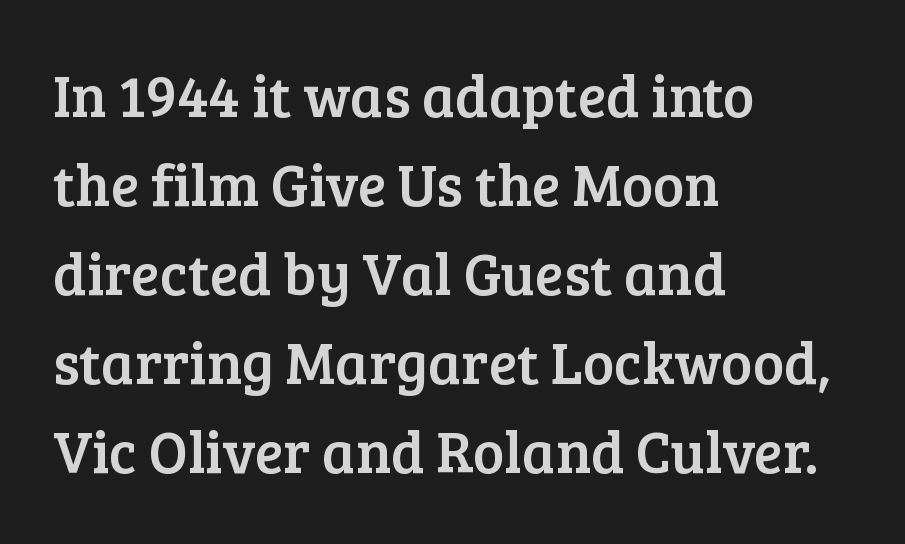
Q: Is the text italic (slanted)? A: No, it is upright.
Q: Is the typeface a serif or a sans-serif typeface? A: Serif.
Q: Is the text underlined? A: No.
Q: How is the paragraph aligned? A: Left-aligned.
Q: Is the spacing between letters normal or unusually wide? A: Normal.
Q: Is the spacing between lines tight, normal or loose? A: Normal.
Q: Width (condensed, normal, or wide)? A: Normal.
Q: Stroke contrast? A: Low.
Q: x-height? A: Medium.
Q: Monospaced? A: No.
